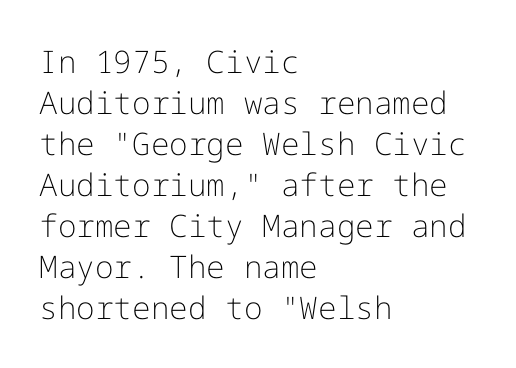
The image shows 31 px light sans-serif type, upright; set left-aligned, normal line spacing (1.32x), normal letter spacing, not underlined; low stroke contrast and a medium x-height.
